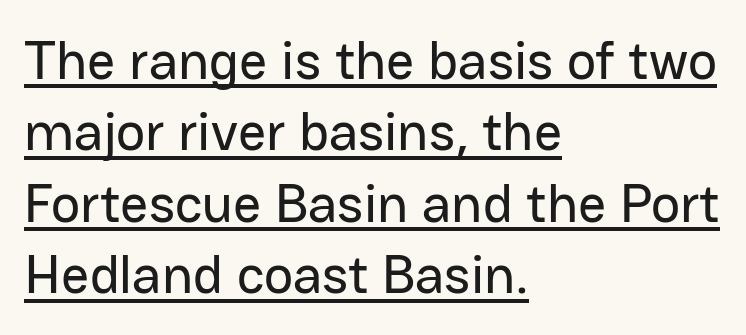
{"serif": "no", "italic": "no", "width": "normal", "stroke_contrast": "low", "x_height": "medium", "monospaced": "no", "underline": "yes", "align": "left", "line_spacing": "normal", "line_spacing_ratio": 1.3, "letter_spacing": "normal", "letter_spacing_em": 0.0, "glyph_px": 55}
